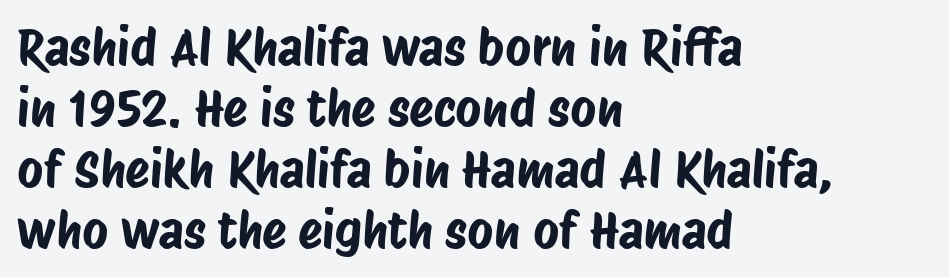
The image shows 50 px condensed sans-serif type; set left-aligned, line spacing 1.22x, normal letter spacing, not underlined; low stroke contrast and a large x-height.
